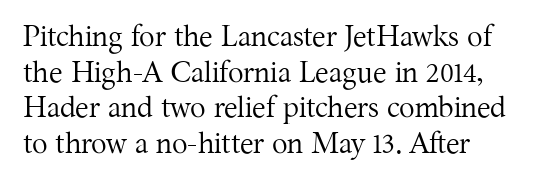
Character widths vary here, with narrow letters taking less room than wide ones. The characters display serif detailing at their extremities. The letters sit at their default tracking, neither squeezed nor spread. Stem width sits at or under what a default text font uses. This is roman type, the default non-slanted kind. The foot of each line stays bare and open.
